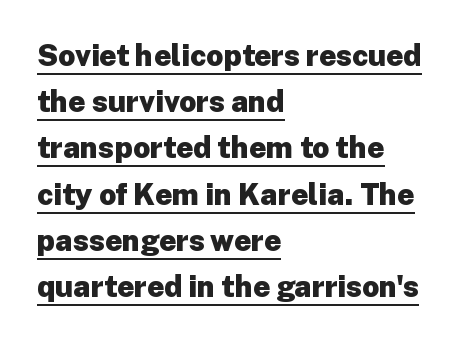
{"serif": "no", "italic": "no", "bold": "yes", "weight": "heavy", "width": "normal", "stroke_contrast": "low", "x_height": "medium", "monospaced": "no", "underline": "yes", "align": "left", "line_spacing": "normal", "line_spacing_ratio": 1.54, "letter_spacing": "normal", "letter_spacing_em": 0.0, "glyph_px": 30}
